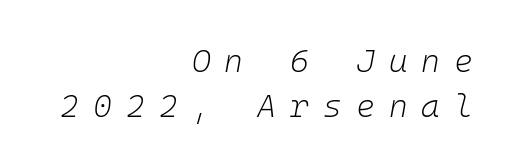
Q: Is the text bold? A: No.
Q: Is the text italic (slanted)? A: Yes, it leans right by about 10 degrees.
Q: Is the text underlined? A: No.
Q: How is the paragraph aligned? A: Right-aligned.
Q: Is the spacing between letters normal or unusually wide? A: Unusually wide.
Q: Is the spacing between lines tight, normal or loose? A: Normal.
Q: Width (condensed, normal, or wide)? A: Normal.
Q: Stroke contrast? A: Low.
Q: x-height? A: Medium.
Q: Monospaced? A: Yes.
